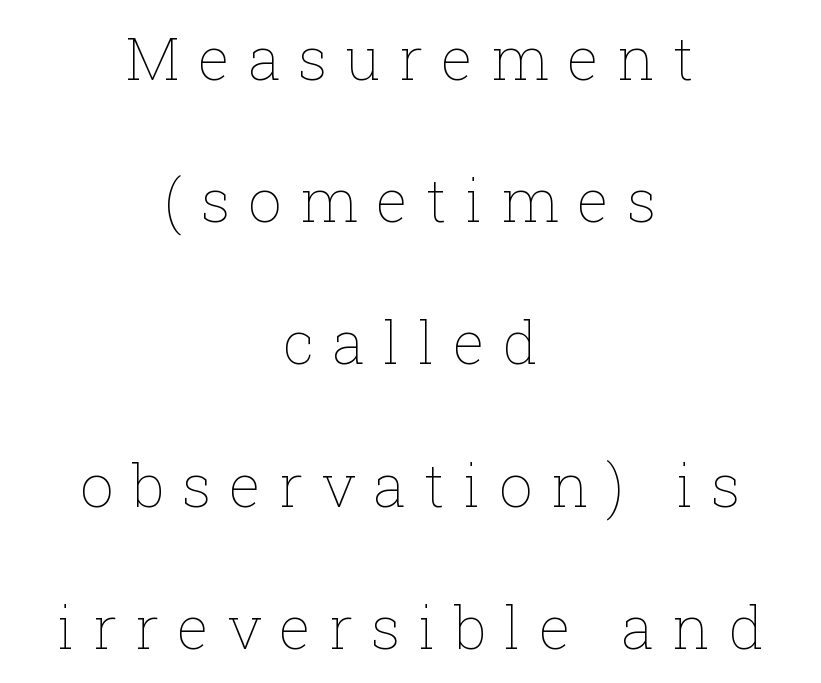
Q: Is the text bold? A: No.
Q: Is the text italic (slanted)? A: No, it is upright.
Q: Is the text underlined? A: No.
Q: How is the paragraph aligned? A: Centered.
Q: Is the spacing between letters normal or unusually wide? A: Unusually wide.
Q: Is the spacing between lines tight, normal or loose? A: Loose.
Q: Width (condensed, normal, or wide)? A: Normal.
Q: Stroke contrast? A: Low.
Q: x-height? A: Medium.
Q: Monospaced? A: No.
